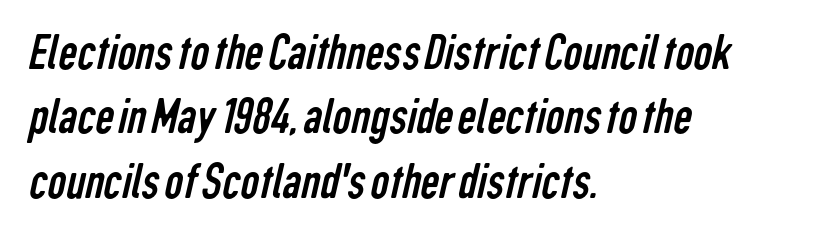
{"serif": "no", "bold": "no", "weight": "regular", "width": "condensed", "stroke_contrast": "low", "x_height": "medium", "monospaced": "no", "underline": "no", "align": "left", "line_spacing_ratio": 1.24, "letter_spacing": "normal", "letter_spacing_em": 0.0, "glyph_px": 52}
